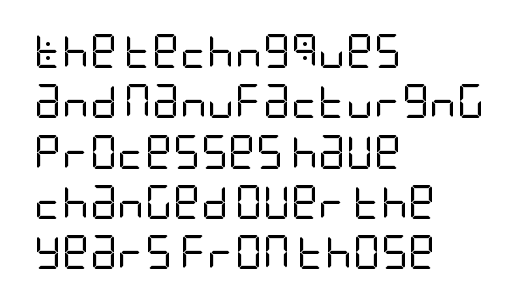
Interline gaps are of average width in this sample. Here the glyphs are tracked normally, forming tight word shapes. This rendering employs a face without finishing strokes, i.e., a sans-serif. The passage is arranged the way most books set body copy — flush left. Is there any slant? The stems are plumb.
